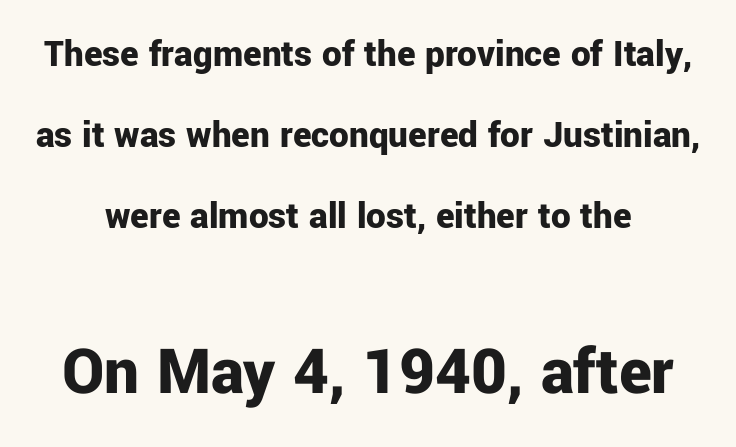
{"serif": "no", "italic": "no", "bold": "yes", "weight": "bold", "width": "normal", "stroke_contrast": "low", "x_height": "medium", "monospaced": "no", "underline": "no", "line_spacing": "loose", "line_spacing_ratio": 2.08, "letter_spacing": "normal", "letter_spacing_em": 0.0, "larger_block": "second", "size_ratio": 1.77, "glyph_px": 69}
